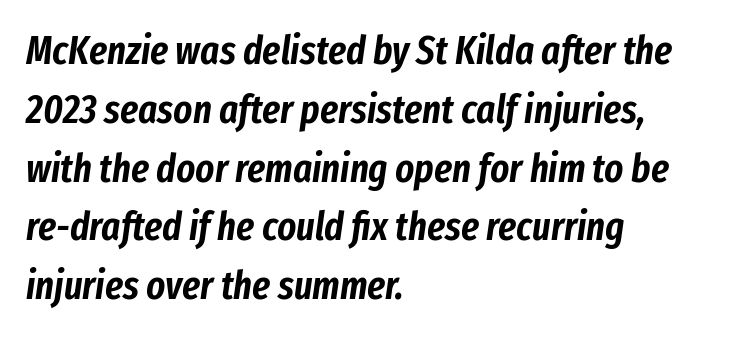
Notice how descenders clear the ascenders below comfortably — that's standard leading. Slanted lettering throughout. These lines are rendered in a variable-pitch font. Is the letter spacing exaggerated? No — it looks like the ordinary default.
